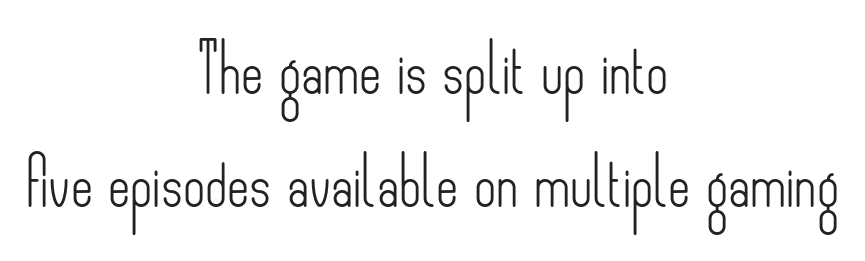
The image shows 48 px light, condensed sans-serif type, upright; set centered, loose line spacing (2.36x), normal letter spacing, not underlined; low stroke contrast and a small x-height.
